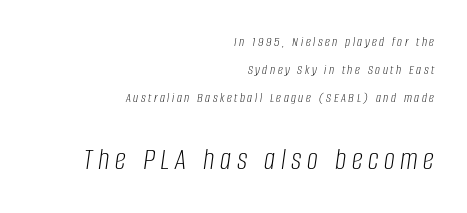
The image shows 31 px light, condensed type, italic (leaning right); set right-aligned, loose line spacing (1.99x), not underlined; the second (bottom) block is 2.21x larger; low stroke contrast and a large x-height.
